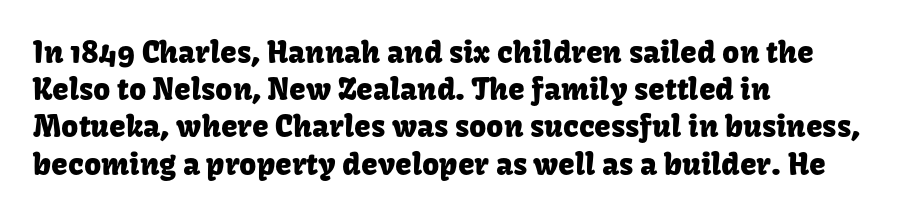
The image shows 30 px sans-serif type, upright; set left-aligned, line spacing 1.24x, normal letter spacing, not underlined; low stroke contrast and a medium x-height.
